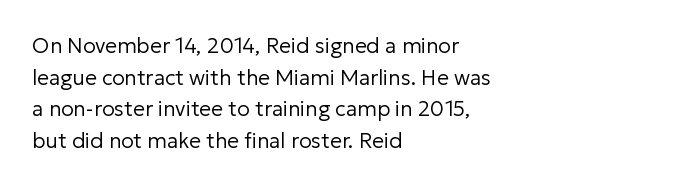
Style check: upright. Leftover space on each line is placed entirely after the last word. The rows are spaced the way most documents space them. The font is comparable to plain body text, perhaps lighter. Honestly, there is no underline to notice here at all. Nobody touched the tracking dial on this one.
